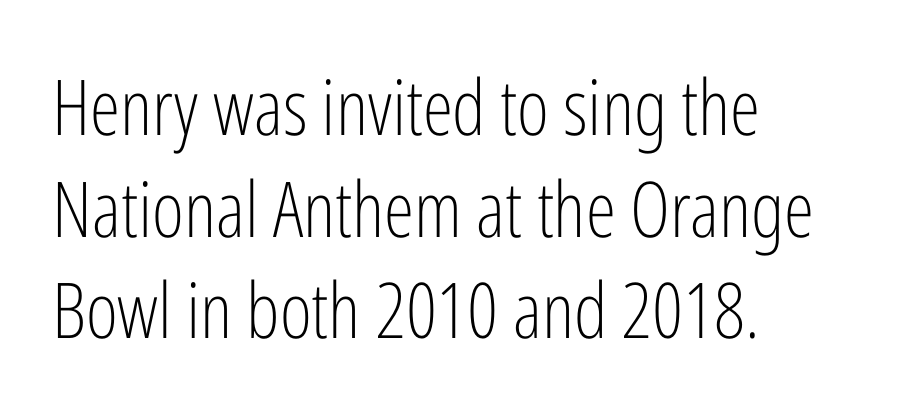
The image shows 77 px light, condensed sans-serif type, upright; set left-aligned, normal line spacing (1.32x), normal letter spacing, not underlined; low stroke contrast and a medium x-height.
